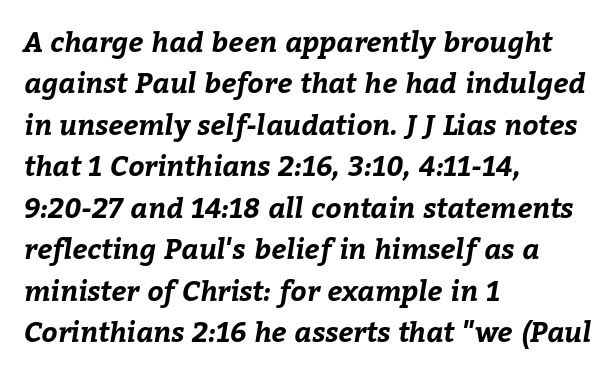
Q: Is the text bold? A: Yes.
Q: Is the text underlined? A: No.
Q: How is the paragraph aligned? A: Left-aligned.
Q: Is the spacing between letters normal or unusually wide? A: Normal.
Q: Is the spacing between lines tight, normal or loose? A: Normal.
Q: Width (condensed, normal, or wide)? A: Normal.
Q: Stroke contrast? A: Low.
Q: x-height? A: Medium.
Q: Monospaced? A: No.
